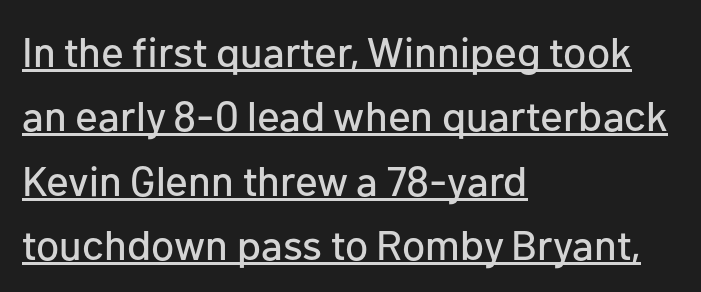
Q: Is the text italic (slanted)? A: No, it is upright.
Q: Is the typeface a serif or a sans-serif typeface? A: Sans-serif.
Q: Is the text underlined? A: Yes.
Q: How is the paragraph aligned? A: Left-aligned.
Q: Is the spacing between letters normal or unusually wide? A: Normal.
Q: Is the spacing between lines tight, normal or loose? A: Normal.
Q: Width (condensed, normal, or wide)? A: Normal.
Q: Stroke contrast? A: Low.
Q: x-height? A: Medium.
Q: Monospaced? A: No.
